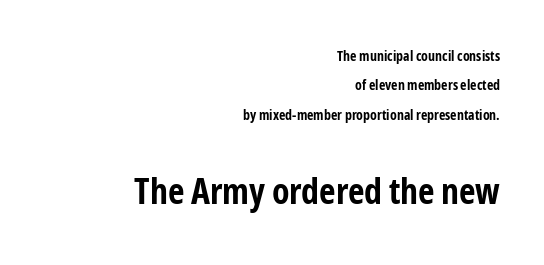
The image shows 36 px bold, condensed sans-serif type, upright; set right-aligned, loose line spacing (2.09x), normal letter spacing, not underlined; the second (bottom) block is 2.57x larger; low stroke contrast and a medium x-height.
